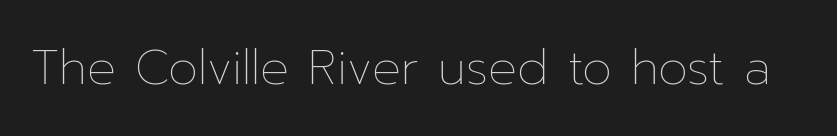
Q: Is the text bold? A: No.
Q: Is the text italic (slanted)? A: No, it is upright.
Q: Is the text underlined? A: No.
Q: Is the spacing between letters normal or unusually wide? A: Normal.
Q: Width (condensed, normal, or wide)? A: Normal.
Q: Stroke contrast? A: Low.
Q: x-height? A: Medium.
Q: Monospaced? A: No.
